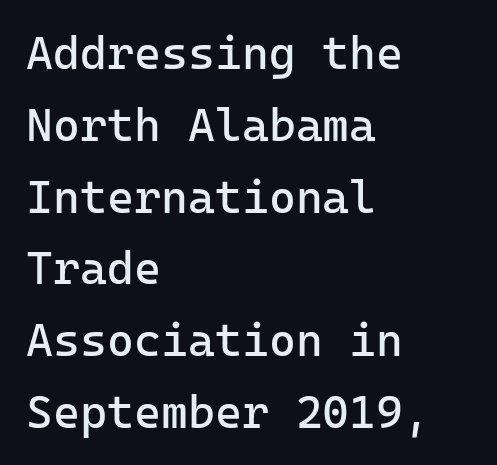
Q: Is the text bold? A: No.
Q: Is the text italic (slanted)? A: No, it is upright.
Q: Is the typeface a serif or a sans-serif typeface? A: Sans-serif.
Q: Is the text underlined? A: No.
Q: How is the paragraph aligned? A: Left-aligned.
Q: Is the spacing between letters normal or unusually wide? A: Normal.
Q: Is the spacing between lines tight, normal or loose? A: Normal.
Q: Width (condensed, normal, or wide)? A: Normal.
Q: Stroke contrast? A: Low.
Q: x-height? A: Medium.
Q: Monospaced? A: Yes.
